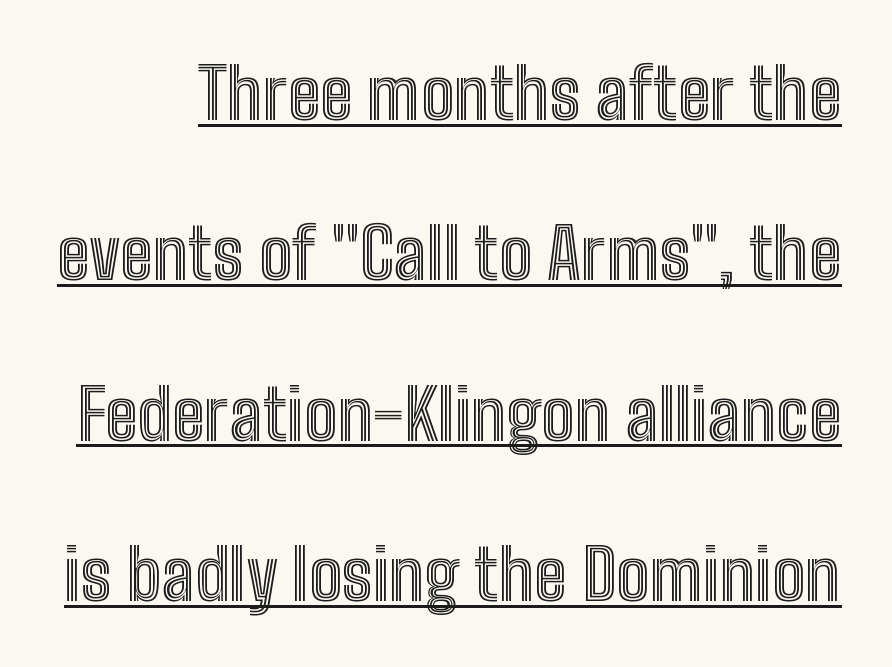
Q: Is the text italic (slanted)? A: No, it is upright.
Q: Is the text underlined? A: Yes.
Q: Is the spacing between letters normal or unusually wide? A: Normal.
Q: Is the spacing between lines tight, normal or loose? A: Loose.
Q: Width (condensed, normal, or wide)? A: Condensed.
Q: x-height? A: Medium.
Q: Monospaced? A: No.
